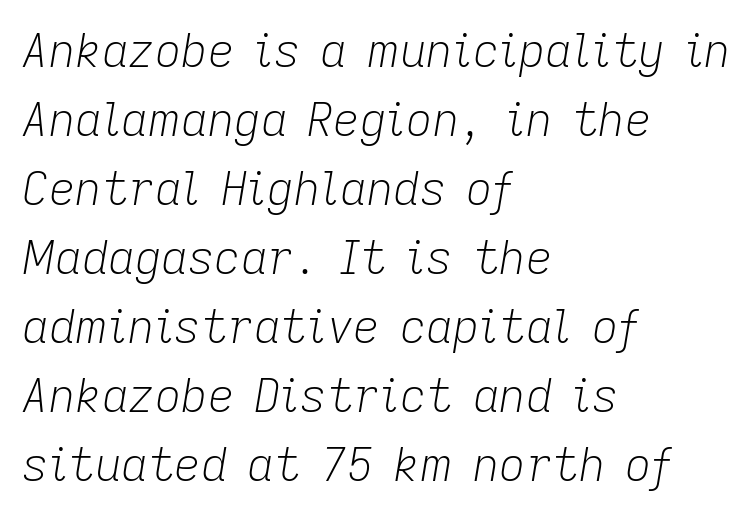
Q: Is the text bold? A: No.
Q: Is the text italic (slanted)? A: Yes, it leans right by about 9 degrees.
Q: Is the text underlined? A: No.
Q: How is the paragraph aligned? A: Left-aligned.
Q: Is the spacing between letters normal or unusually wide? A: Normal.
Q: Is the spacing between lines tight, normal or loose? A: Normal.
Q: Width (condensed, normal, or wide)? A: Normal.
Q: Stroke contrast? A: Low.
Q: x-height? A: Medium.
Q: Monospaced? A: No.
